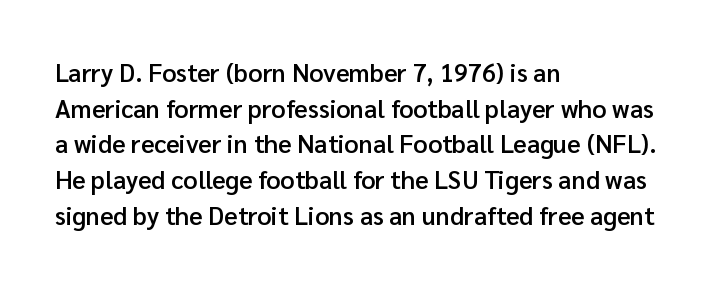
Q: Is the text bold? A: Semi-bold.
Q: Is the text italic (slanted)? A: No, it is upright.
Q: Is the text underlined? A: No.
Q: How is the paragraph aligned? A: Left-aligned.
Q: Is the spacing between letters normal or unusually wide? A: Normal.
Q: Is the spacing between lines tight, normal or loose? A: Normal.
